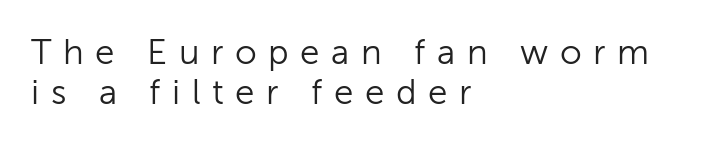
The image shows 35 px light sans-serif type, upright; set left-aligned, tight line spacing (1.13x), unusually wide letter spacing (+0.33 em), not underlined; low stroke contrast and a medium x-height.
